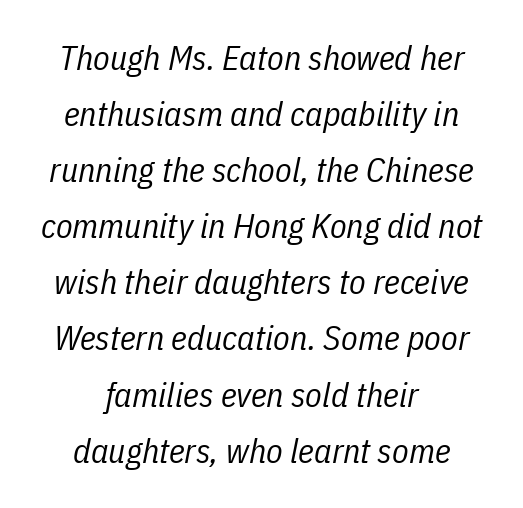
The image shows 34 px regular-weight, condensed type, italic (leaning right); set centered, normal line spacing (1.65x), normal letter spacing, not underlined; low stroke contrast and a medium x-height.
